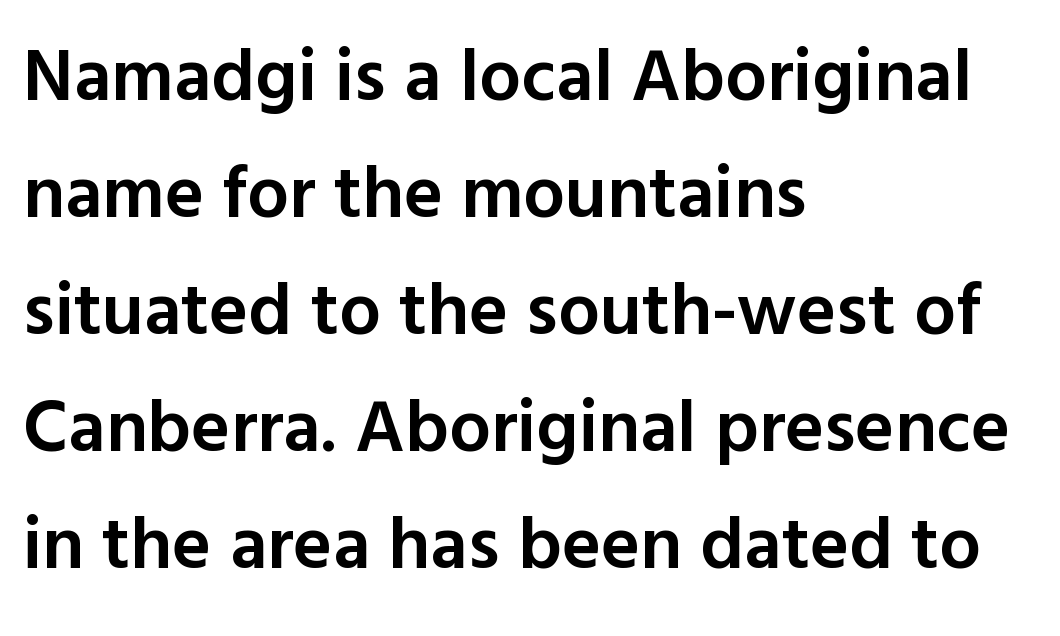
{"serif": "no", "italic": "no", "bold": "semi", "weight": "semibold", "width": "normal", "x_height": "medium", "monospaced": "no", "underline": "no", "align": "left", "line_spacing": "normal", "line_spacing_ratio": 1.58, "letter_spacing": "normal", "letter_spacing_em": 0.0, "glyph_px": 74}
